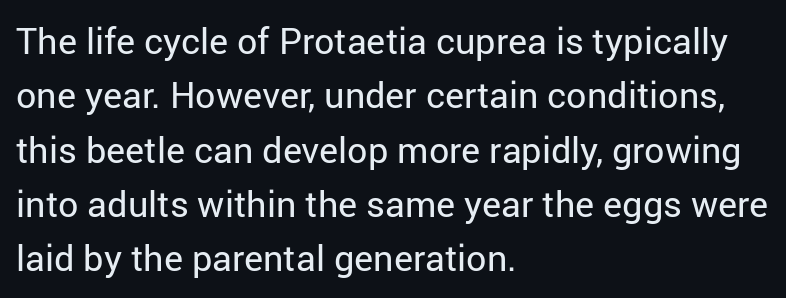
{"serif": "no", "italic": "no", "bold": "no", "weight": "regular", "width": "normal", "stroke_contrast": "low", "x_height": "medium", "monospaced": "no", "underline": "no", "align": "left", "line_spacing": "normal", "line_spacing_ratio": 1.51, "letter_spacing": "normal", "letter_spacing_em": 0.0, "glyph_px": 36}
